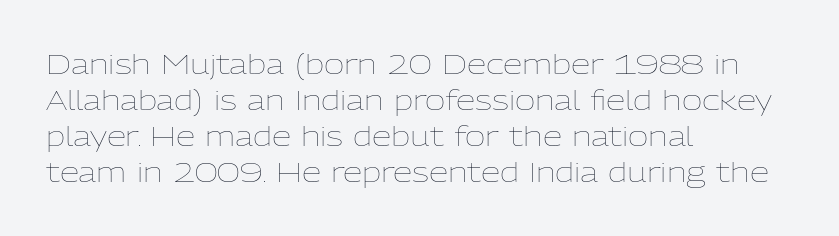
The image shows 28 px thin type, upright; set left-aligned, normal line spacing (1.29x), normal letter spacing, not underlined; low stroke contrast and a medium x-height.
